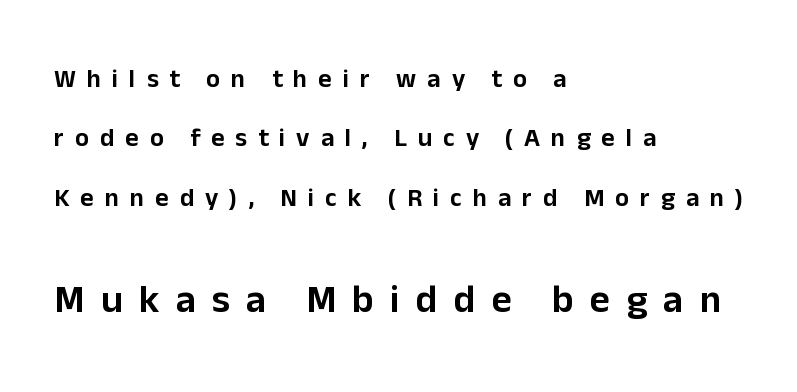
Q: Is the text italic (slanted)? A: No, it is upright.
Q: Is the typeface a serif or a sans-serif typeface? A: Sans-serif.
Q: Is the text underlined? A: No.
Q: How is the paragraph aligned? A: Left-aligned.
Q: Is the spacing between letters normal or unusually wide? A: Unusually wide.
Q: Is the spacing between lines tight, normal or loose? A: Loose.
Q: Which block of text is set in a larger size, the first (top) or the second (bottom)? A: The second (bottom) one.
Q: Width (condensed, normal, or wide)? A: Normal.
Q: Stroke contrast? A: Low.
Q: x-height? A: Medium.
Q: Monospaced? A: No.
